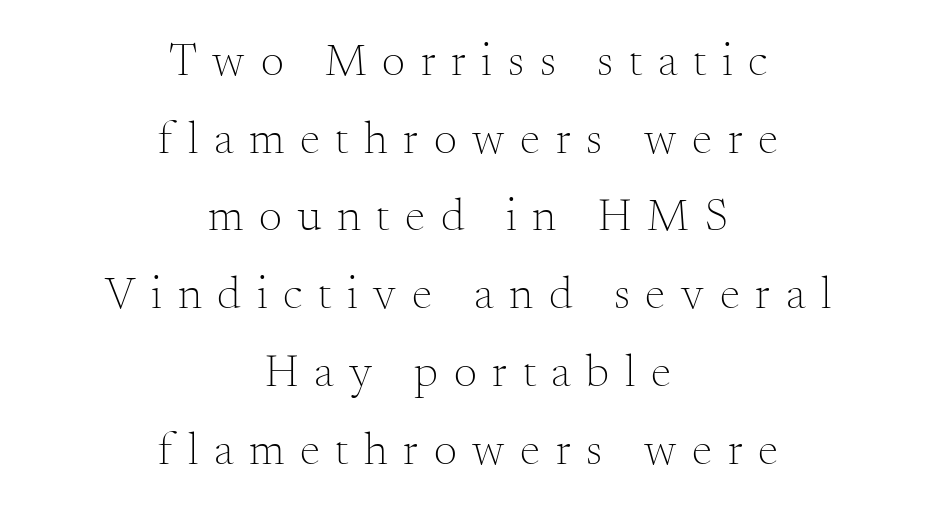
Characters follow at a spacing far wider than the type designer built in. The letters carry serifs — small finishing strokes at the ends of their stems. In terms of posture, this sample is upright. No extra ink here — the face is not bold.
